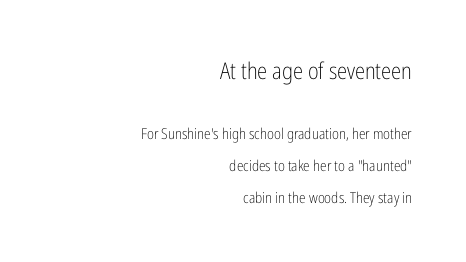
Stems and bowls with no extra thickness — not bold. Look at the glyph heights: the upper group is clearly the bigger setting. Nobody drew a line under any word here. One glance says open: line gaps are wider than usual.
